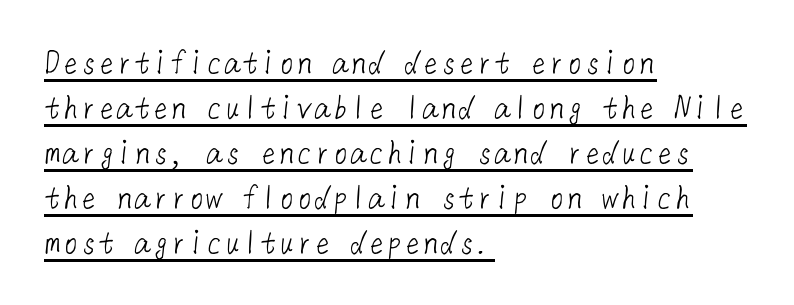
Q: Is the text bold? A: No.
Q: Is the typeface a serif or a sans-serif typeface? A: Sans-serif.
Q: Is the text underlined? A: Yes.
Q: How is the paragraph aligned? A: Left-aligned.
Q: Is the spacing between letters normal or unusually wide? A: Normal.
Q: Is the spacing between lines tight, normal or loose? A: Normal.
Q: Width (condensed, normal, or wide)? A: Normal.
Q: Stroke contrast? A: Low.
Q: x-height? A: Medium.
